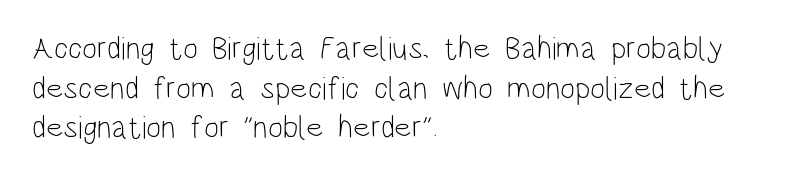
The image shows 32 px light, condensed sans-serif type, upright; set left-aligned, line spacing 1.24x, normal letter spacing, not underlined; low stroke contrast and a large x-height.
